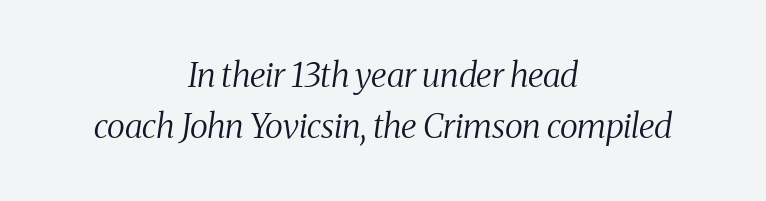
{"serif": "yes", "italic": "yes", "lean": "right", "slant_degrees": 8, "bold": "no", "weight": "regular", "width": "condensed", "stroke_contrast": "medium", "x_height": "medium", "monospaced": "no", "underline": "no", "align": "center", "line_spacing": "normal", "line_spacing_ratio": 1.5, "letter_spacing": "normal", "letter_spacing_em": 0.0, "glyph_px": 34}
